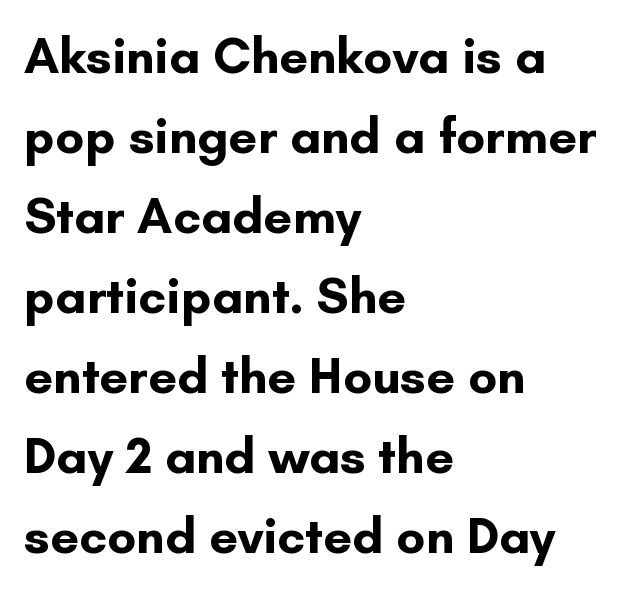
{"serif": "no", "italic": "no", "bold": "yes", "weight": "bold", "width": "normal", "stroke_contrast": "low", "x_height": "small", "monospaced": "no", "underline": "no", "align": "left", "line_spacing": "normal", "line_spacing_ratio": 1.57, "letter_spacing": "normal", "letter_spacing_em": 0.0, "glyph_px": 51}
